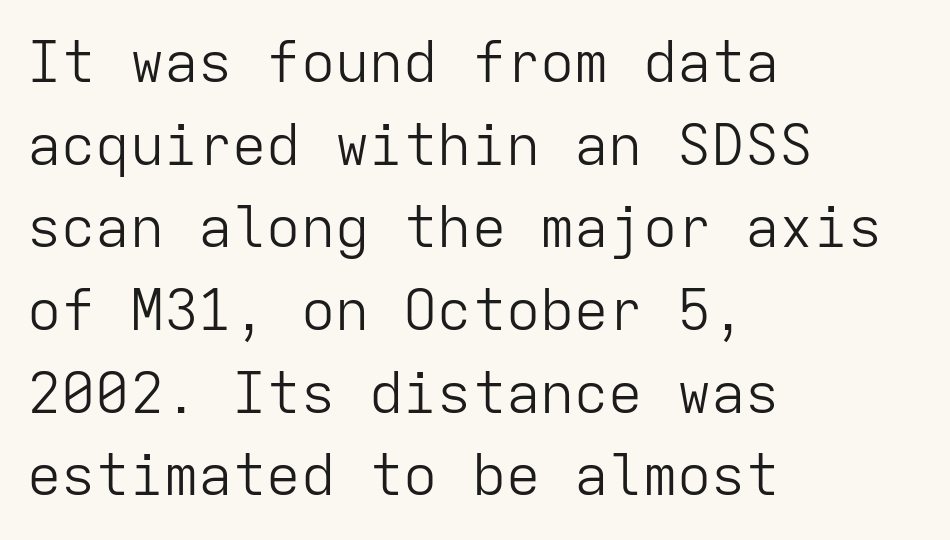
The image shows 57 px light sans-serif type, upright, monospaced; set left-aligned, normal line spacing (1.45x), normal letter spacing, not underlined; low stroke contrast and a medium x-height.
